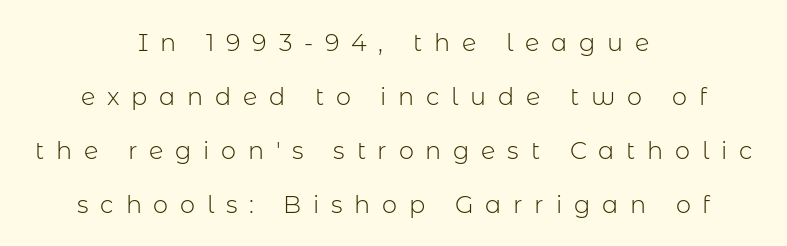
The image shows 24 px text type, upright; set centered, loose line spacing (2.25x), unusually wide letter spacing (+0.49 em), not underlined.
